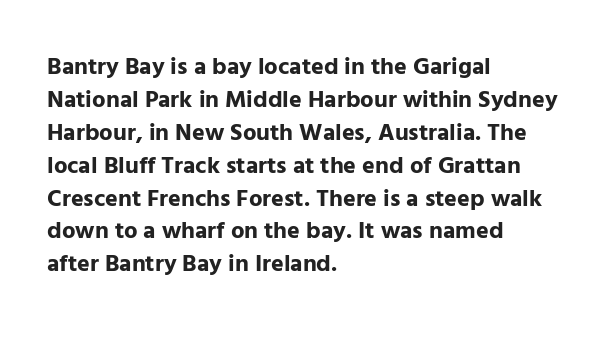
The image shows 24 px bold type, upright; set left-aligned, normal line spacing (1.37x), normal letter spacing, not underlined.
